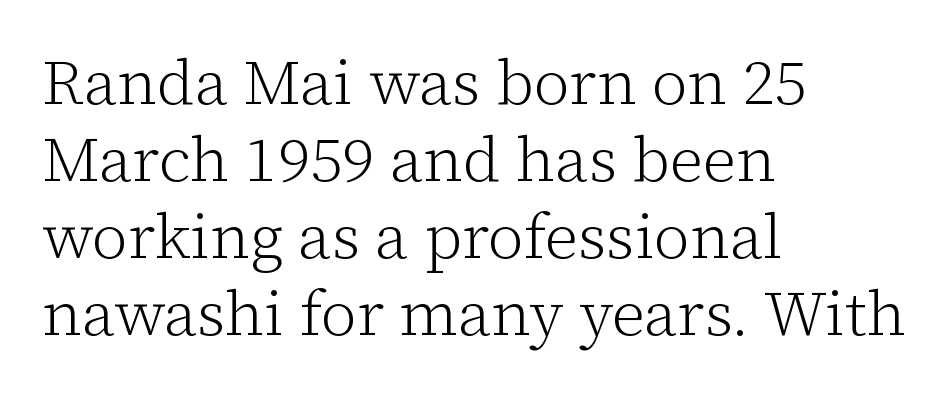
{"serif": "yes", "italic": "no", "bold": "no", "weight": "light", "width": "normal", "stroke_contrast": "low", "x_height": "medium", "monospaced": "no", "underline": "no", "align": "left", "line_spacing_ratio": 1.22, "letter_spacing": "normal", "letter_spacing_em": 0.0, "glyph_px": 63}
